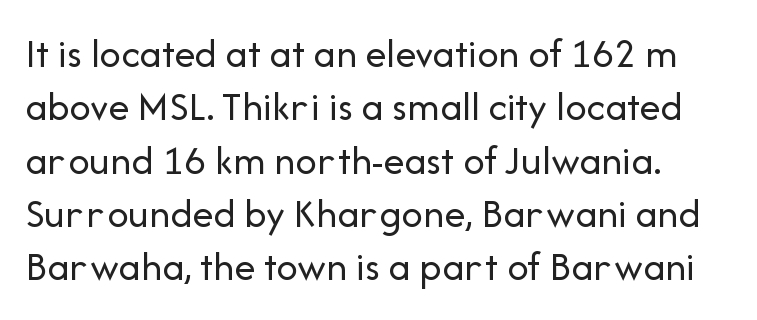
The image shows 42 px regular-weight sans-serif type, upright; set left-aligned, normal line spacing (1.27x), normal letter spacing, not underlined; low stroke contrast and a medium x-height.
